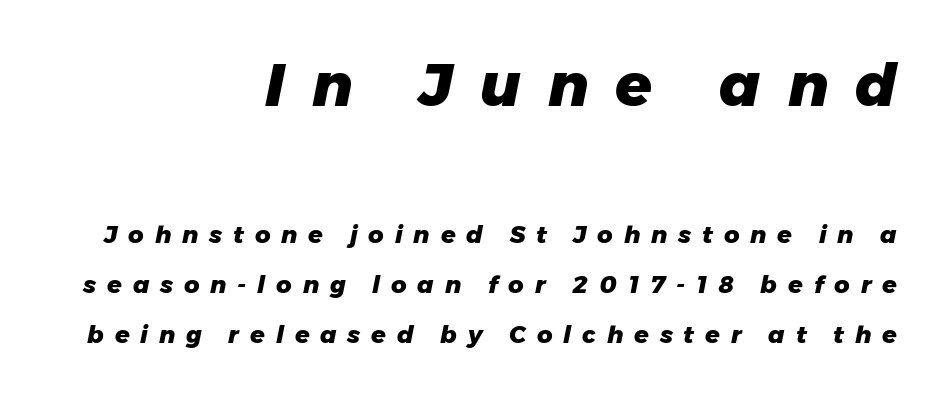
In terms of posture, this sample is oblique. The block of text is sparse from top to bottom, with ample space between rows. The specimen omits any rule beneath the text block's lines. Does the bottom block carry the larger type? No, the top block does. The text block is weighted toward the right margin, trailing off unevenly leftward. The rendering uses a bold face; every stroke is thick and dark.
